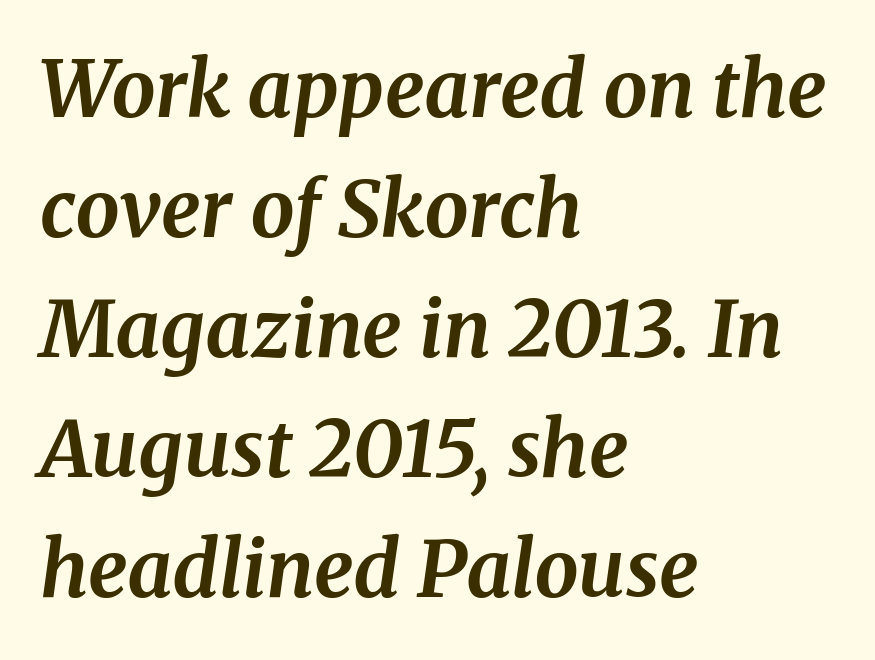
Q: Is the text bold? A: Yes.
Q: Is the text italic (slanted)? A: Yes, it leans right by about 8 degrees.
Q: Is the typeface a serif or a sans-serif typeface? A: Serif.
Q: Is the text underlined? A: No.
Q: How is the paragraph aligned? A: Left-aligned.
Q: Is the spacing between letters normal or unusually wide? A: Normal.
Q: Is the spacing between lines tight, normal or loose? A: Normal.
Q: Width (condensed, normal, or wide)? A: Normal.
Q: Stroke contrast? A: Medium.
Q: x-height? A: Medium.
Q: Monospaced? A: No.
